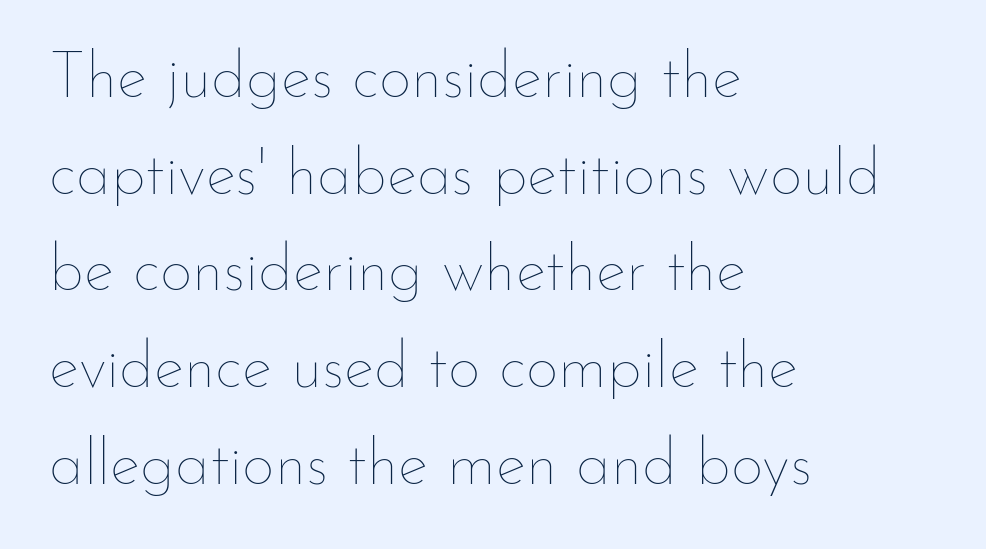
Q: Is the text bold? A: No.
Q: Is the text italic (slanted)? A: No, it is upright.
Q: Is the text underlined? A: No.
Q: How is the paragraph aligned? A: Left-aligned.
Q: Is the spacing between letters normal or unusually wide? A: Normal.
Q: Is the spacing between lines tight, normal or loose? A: Normal.
Q: Width (condensed, normal, or wide)? A: Normal.
Q: Stroke contrast? A: Low.
Q: x-height? A: Small.
Q: Monospaced? A: No.
